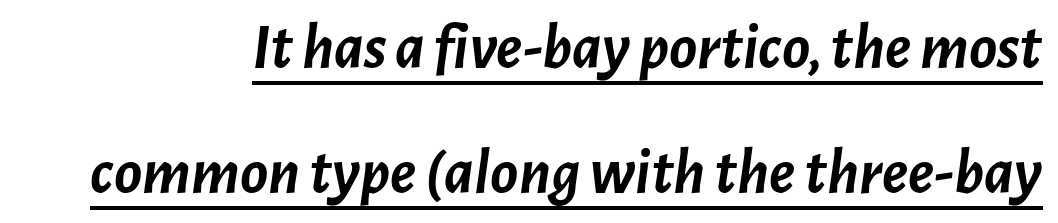
Q: Is the text bold? A: Yes.
Q: Is the text italic (slanted)? A: Yes, it leans right by about 7 degrees.
Q: Is the text underlined? A: Yes.
Q: Is the spacing between letters normal or unusually wide? A: Normal.
Q: Is the spacing between lines tight, normal or loose? A: Loose.
Q: Width (condensed, normal, or wide)? A: Normal.
Q: Stroke contrast? A: Low.
Q: x-height? A: Medium.
Q: Monospaced? A: No.
